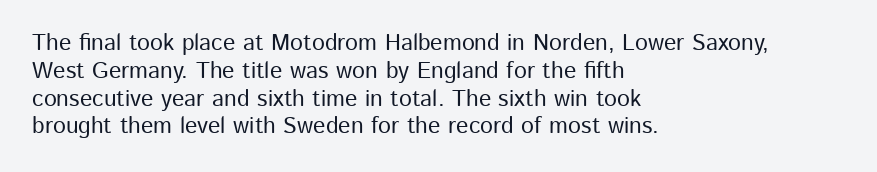
Here the glyphs are tracked normally, forming tight word shapes. The specimen omits any rule beneath the text block's lines. Vertical strokes here are truly vertical. The lines in this sample share a left origin and differ only in where they stop.
